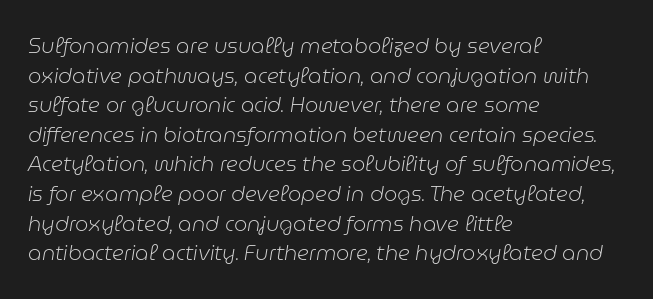
{"italic": "yes", "lean": "right", "slant_degrees": 9, "bold": "no", "underline": "no", "align": "left", "line_spacing": "normal", "line_spacing_ratio": 1.41, "letter_spacing": "normal", "letter_spacing_em": 0.0, "glyph_px": 21}
